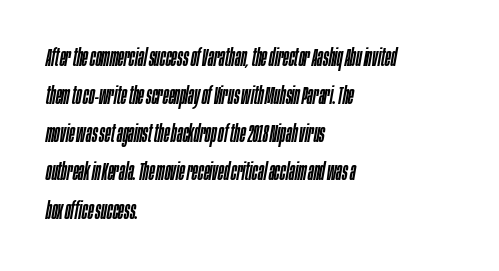
{"italic": "yes", "lean": "right", "slant_degrees": 10, "underline": "no", "align": "left", "line_spacing": "normal", "line_spacing_ratio": 1.59, "letter_spacing": "normal", "letter_spacing_em": 0.0, "glyph_px": 24}
